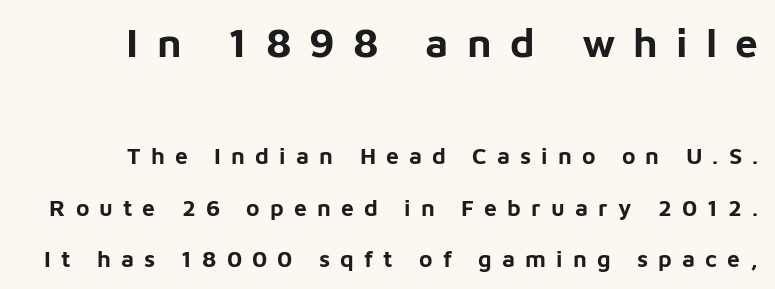
The rendering uses a bold face; every stroke is thick and dark. Note: larger setting up top, smaller setting below. In terms of leading, this rendering errs on the spacious side. Look at the tracking — it's clearly loosened, letters drifting apart.
